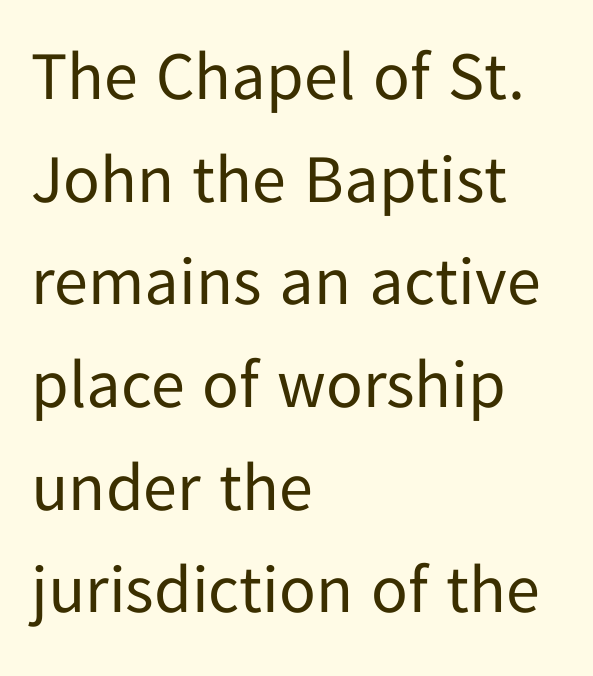
{"serif": "no", "italic": "no", "bold": "no", "weight": "regular", "width": "normal", "stroke_contrast": "low", "x_height": "medium", "monospaced": "no", "underline": "no", "align": "left", "line_spacing": "normal", "line_spacing_ratio": 1.51, "letter_spacing": "normal", "letter_spacing_em": 0.0, "glyph_px": 68}
